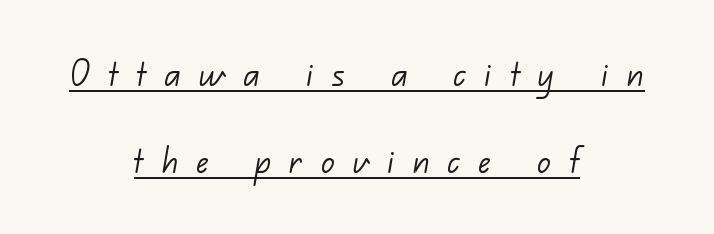
Q: Is the text bold? A: No.
Q: Is the typeface a serif or a sans-serif typeface? A: Sans-serif.
Q: Is the text underlined? A: Yes.
Q: How is the paragraph aligned? A: Centered.
Q: Is the spacing between letters normal or unusually wide? A: Unusually wide.
Q: Is the spacing between lines tight, normal or loose? A: Loose.
Q: Width (condensed, normal, or wide)? A: Normal.
Q: Stroke contrast? A: Low.
Q: x-height? A: Small.
Q: Monospaced? A: No.
